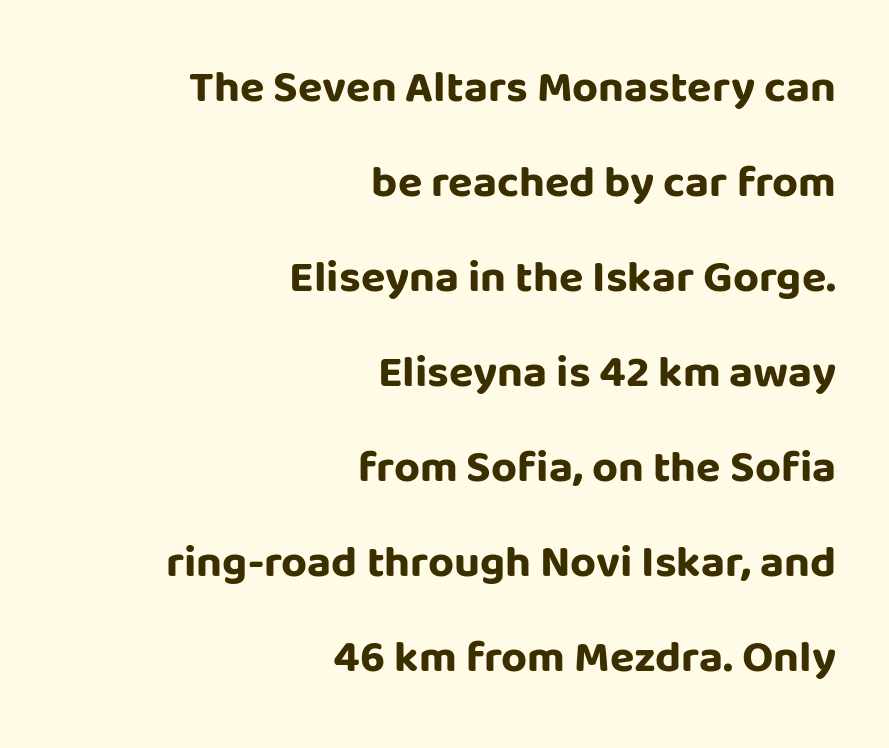
The image shows 45 px bold sans-serif type, upright; set right-aligned, loose line spacing (2.11x), normal letter spacing, not underlined; low stroke contrast and a large x-height.
